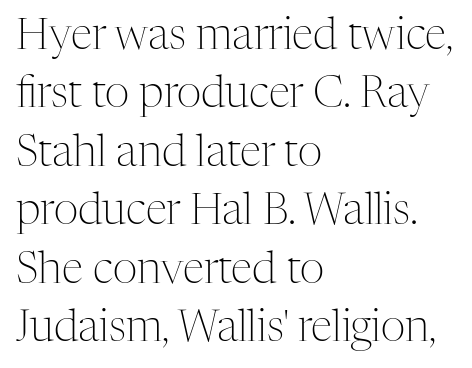
Q: Is the text bold? A: No.
Q: Is the text italic (slanted)? A: No, it is upright.
Q: Is the typeface a serif or a sans-serif typeface? A: Serif.
Q: Is the text underlined? A: No.
Q: How is the paragraph aligned? A: Left-aligned.
Q: Is the spacing between letters normal or unusually wide? A: Normal.
Q: Is the spacing between lines tight, normal or loose? A: Normal.
Q: Width (condensed, normal, or wide)? A: Normal.
Q: Stroke contrast? A: Medium.
Q: x-height? A: Medium.
Q: Monospaced? A: No.
